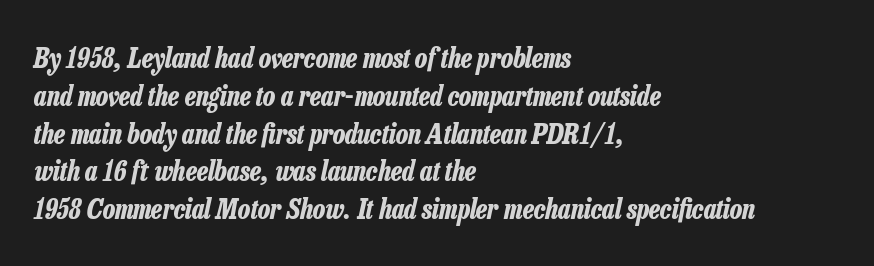
{"italic": "yes", "lean": "right", "slant_degrees": 13, "bold": "yes", "underline": "no", "align": "left", "line_spacing": "normal", "line_spacing_ratio": 1.4, "letter_spacing": "normal", "letter_spacing_em": 0.0, "glyph_px": 27}
